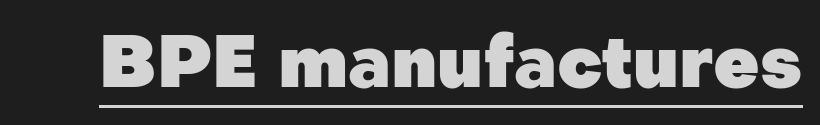
The image shows 72 px heavy sans-serif type, upright; set normal letter spacing, underlined; low stroke contrast and a medium x-height.
